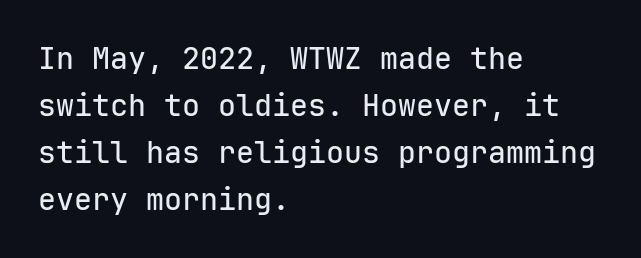
Plain, unruled lines of type. A typesetter would label this face a sans. Here the designer chose a console-style face with uniform glyph widths. Which margin do the lines hug? The left one — the right edge is uneven. How are the letters spaced? Ordinarily, with no added tracking.
